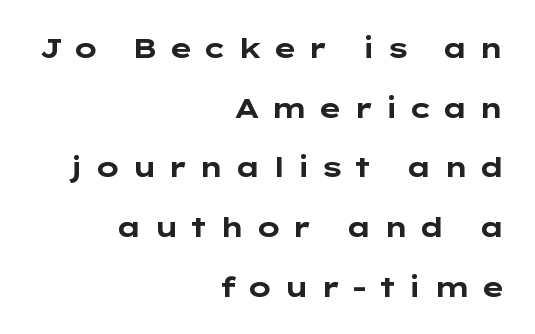
{"serif": "no", "italic": "no", "bold": "yes", "weight": "bold", "width": "wide", "stroke_contrast": "low", "x_height": "medium", "monospaced": "no", "underline": "no", "align": "right", "line_spacing": "loose", "line_spacing_ratio": 2.13, "letter_spacing": "wide", "letter_spacing_em": 0.36, "glyph_px": 28}
